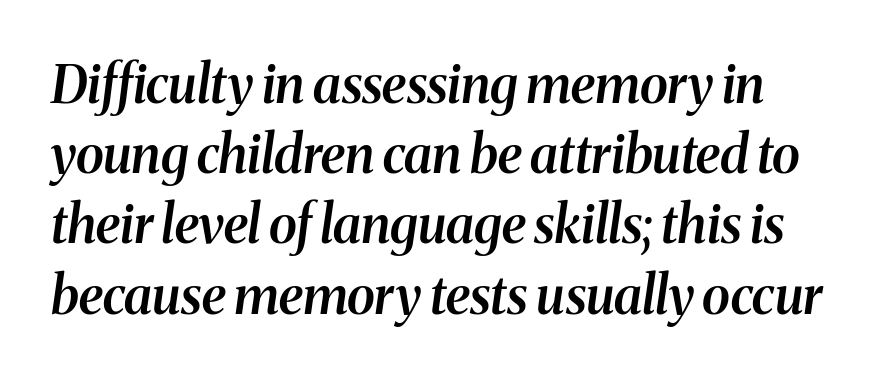
{"serif": "yes", "italic": "yes", "lean": "right", "slant_degrees": 8, "bold": "semi", "weight": "semibold", "width": "normal", "stroke_contrast": "medium", "x_height": "medium", "monospaced": "no", "underline": "no", "line_spacing": "normal", "line_spacing_ratio": 1.35, "letter_spacing": "normal", "letter_spacing_em": 0.0, "glyph_px": 52}
